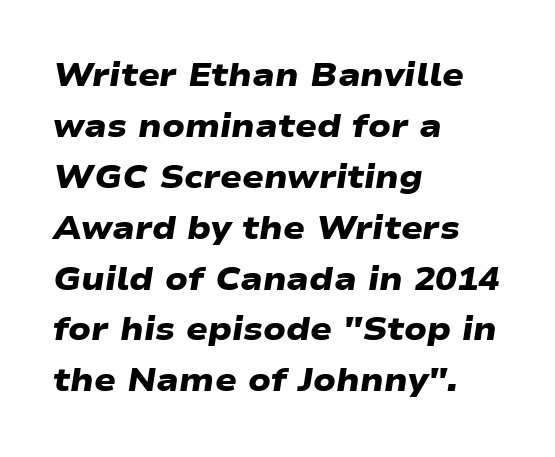
The image shows 32 px heavy, wide sans-serif type; set left-aligned, normal line spacing (1.59x), normal letter spacing, not underlined; low stroke contrast and a medium x-height.
